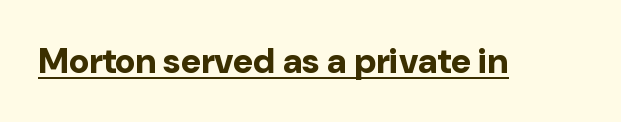
{"serif": "no", "italic": "no", "bold": "yes", "weight": "bold", "width": "normal", "stroke_contrast": "low", "x_height": "medium", "monospaced": "no", "underline": "yes", "letter_spacing": "normal", "letter_spacing_em": 0.0, "glyph_px": 35}
